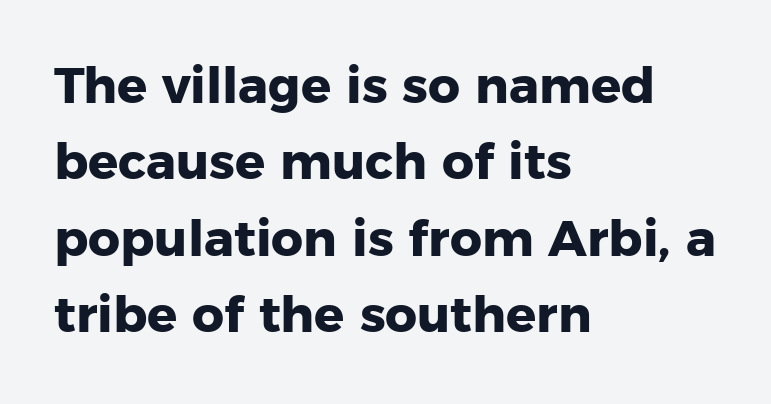
{"serif": "no", "italic": "no", "bold": "yes", "weight": "heavy", "width": "normal", "stroke_contrast": "low", "x_height": "medium", "monospaced": "no", "underline": "no", "align": "left", "line_spacing": "normal", "line_spacing_ratio": 1.53, "letter_spacing": "normal", "letter_spacing_em": 0.0, "glyph_px": 50}
